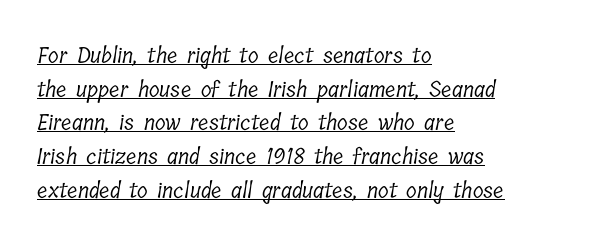
The image shows 22 px text type; set left-aligned, normal line spacing (1.53x), normal letter spacing, underlined.
